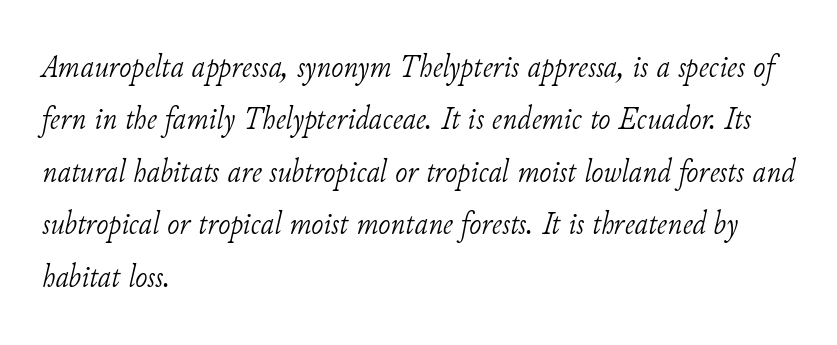
{"serif": "yes", "italic": "yes", "lean": "right", "slant_degrees": 11, "bold": "no", "weight": "light", "width": "normal", "stroke_contrast": "low", "x_height": "small", "monospaced": "no", "underline": "no", "align": "left", "line_spacing": "normal", "line_spacing_ratio": 1.59, "letter_spacing": "normal", "letter_spacing_em": 0.0, "glyph_px": 33}
